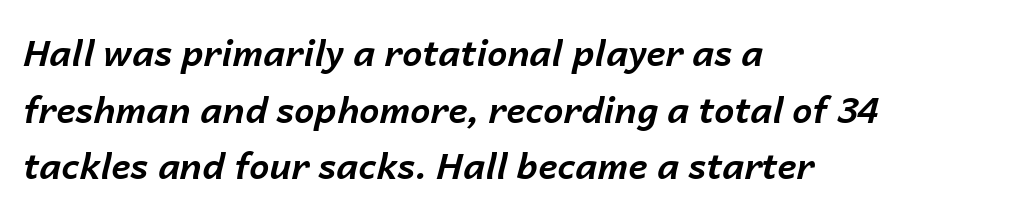
Each letter keeps its own natural width here, so spacing adapts to shape. Standard letterfit; no display-style spreading of the glyphs. Each row of text sits above clean, open space. Baseline-to-baseline distance is the conventional proportion of letter height. Does the copy run flush right? No — it runs flush left.
